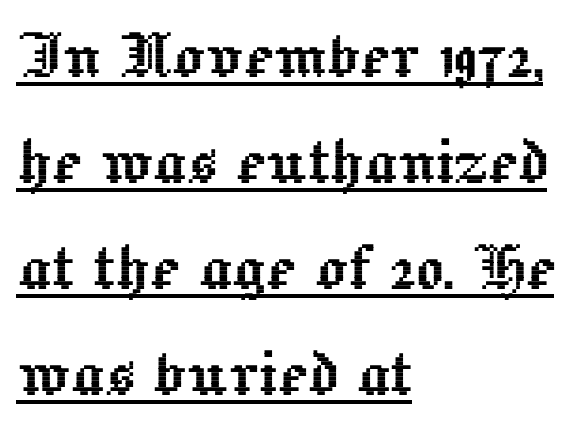
Horizontally, the lines are justified to the leading edge only. Think of a printed novel: that variable character pitch is what you see here. A baseline rule has been typeset under these characters. How would I describe the line gaps? Plain and ordinary. The letters stand upright; this is a roman face.
